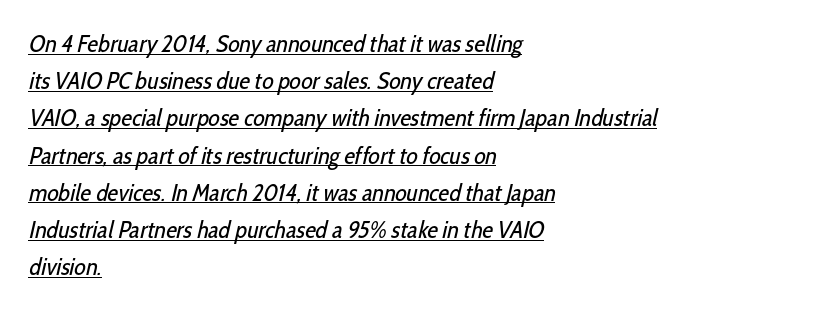
Q: Is the text bold? A: No.
Q: Is the text underlined? A: Yes.
Q: How is the paragraph aligned? A: Left-aligned.
Q: Is the spacing between letters normal or unusually wide? A: Normal.
Q: Is the spacing between lines tight, normal or loose? A: Normal.
